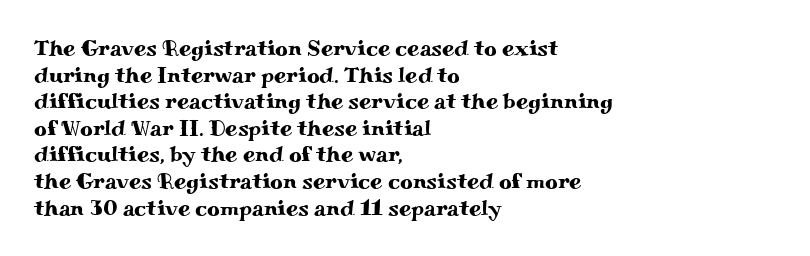
The image shows 22 px text type, upright; set left-aligned, line spacing 1.21x, normal letter spacing, not underlined.
